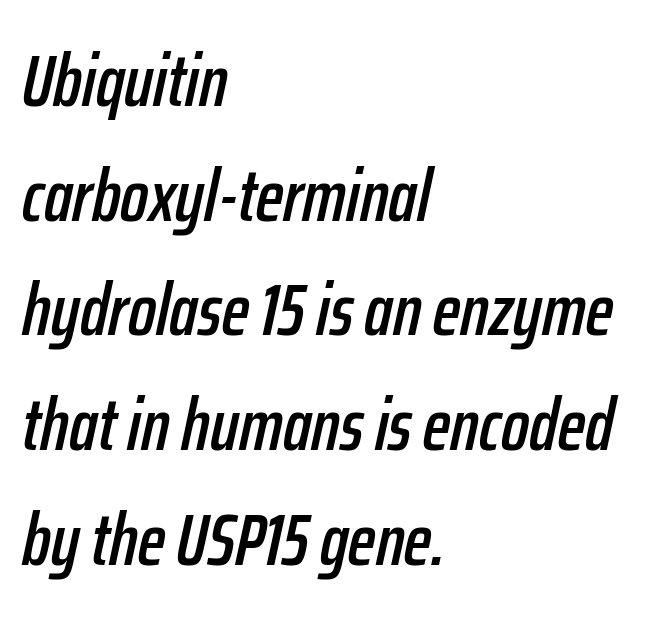
Is the type slanted? Yes — the strokes lean at a clear angle. The passage shown is not underscored anywhere. Notice how the passage keeps a crisp vertical edge on the left only. The rendering uses natural spacing where letterforms have individual widths. Normally led — the rows are evenly, conventionally spaced. This rendering leaves character spacing at its baseline value.
